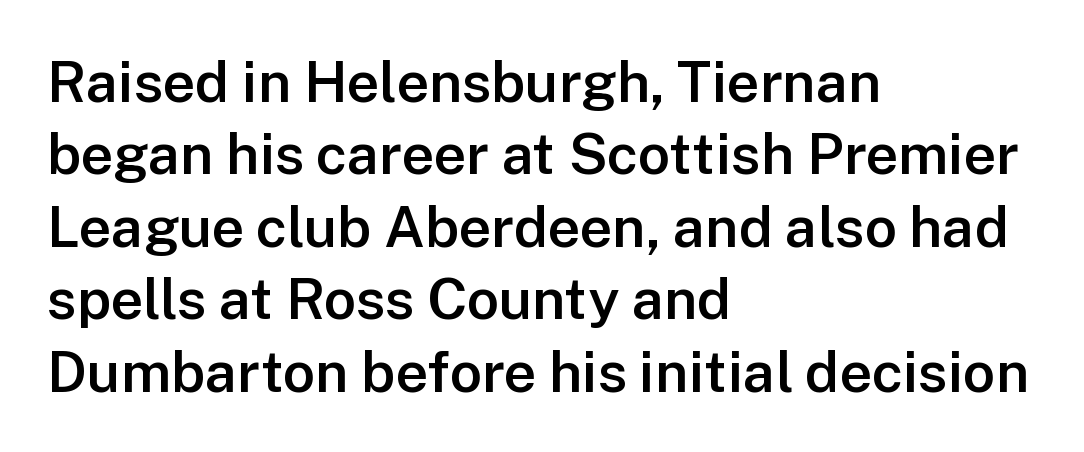
{"serif": "no", "italic": "no", "bold": "semi", "weight": "semibold", "width": "normal", "stroke_contrast": "low", "x_height": "medium", "monospaced": "no", "underline": "no", "align": "left", "line_spacing": "normal", "line_spacing_ratio": 1.27, "letter_spacing": "normal", "letter_spacing_em": 0.0, "glyph_px": 57}
